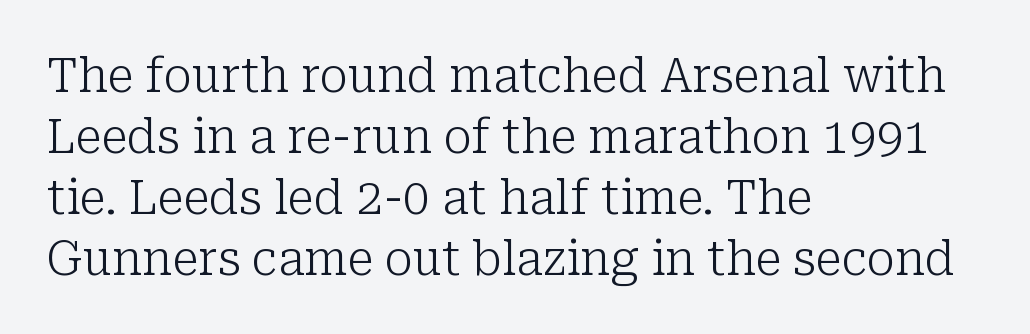
{"serif": "yes", "italic": "no", "bold": "no", "weight": "light", "width": "normal", "stroke_contrast": "low", "x_height": "medium", "monospaced": "no", "underline": "no", "align": "left", "line_spacing": "normal", "line_spacing_ratio": 1.27, "letter_spacing": "normal", "letter_spacing_em": 0.0, "glyph_px": 48}
